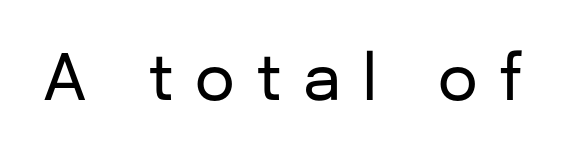
Q: Is the text italic (slanted)? A: No, it is upright.
Q: Is the typeface a serif or a sans-serif typeface? A: Sans-serif.
Q: Is the text underlined? A: No.
Q: Is the spacing between letters normal or unusually wide? A: Unusually wide.
Q: Width (condensed, normal, or wide)? A: Normal.
Q: Stroke contrast? A: Low.
Q: x-height? A: Medium.
Q: Monospaced? A: No.
